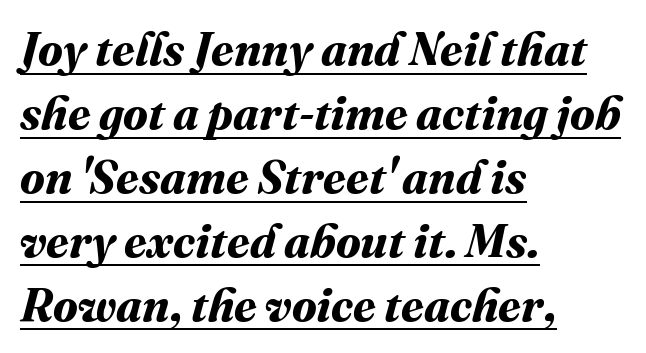
The passage shown is typed in a proportional face where columns would drift. Heavy, bold letterforms. Compared with typical body copy, the letter spacing here is the same. Compared with typical paragraphs, the rows here are spaced about the same. Caption: multi-line text, flush left, ragged right.
